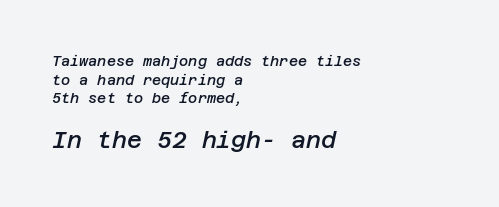
{"italic": "yes", "lean": "right", "slant_degrees": 12, "bold": "semi", "underline": "no", "align": "left", "line_spacing": "normal", "line_spacing_ratio": 1.33, "letter_spacing": "normal", "letter_spacing_em": 0.0, "larger_block": "second", "size_ratio": 1.64, "glyph_px": 23}
